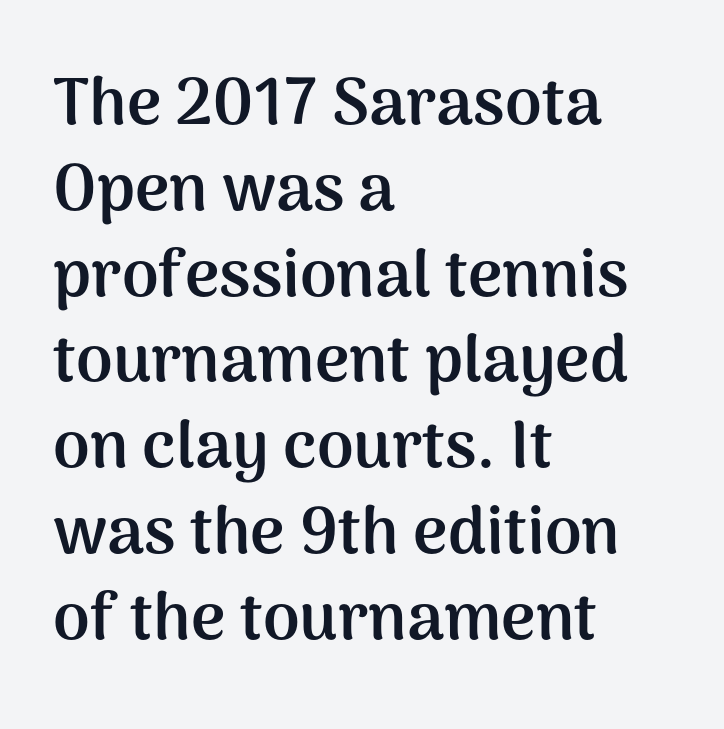
Interline gaps are of average width in this sample. Every stem runs plumb, perpendicular to the baseline. Stroke thickness is high; the sample reads as a true bold. Spacing verdict: proportional, widths tailored to each character. Observe the ordinary spacing: letters are neighbours, not strangers.
